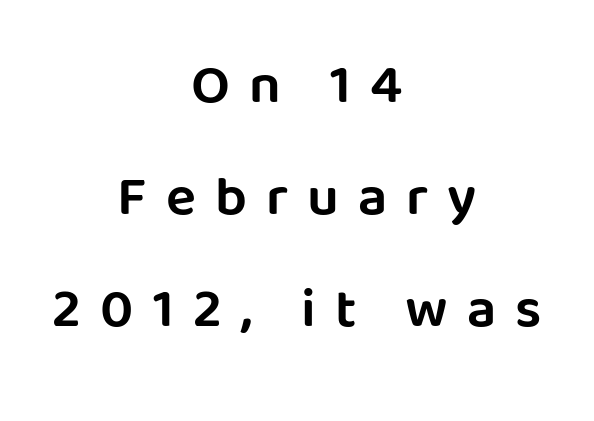
Observe the wide spacing: letters keep a clear distance from each other. A typesetter would call this proportional, since set widths differ per character. Interline gaps are noticeably wide in this sample. The font family rendered here belongs to the sans-serif group. Posture: upright roman.
